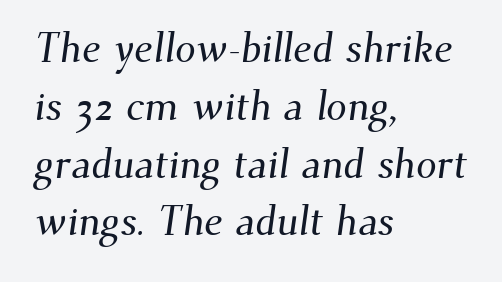
Q: Is the typeface a serif or a sans-serif typeface? A: Serif.
Q: Is the text underlined? A: No.
Q: How is the paragraph aligned? A: Left-aligned.
Q: Is the spacing between letters normal or unusually wide? A: Normal.
Q: Is the spacing between lines tight, normal or loose? A: Normal.
Q: Width (condensed, normal, or wide)? A: Normal.
Q: Stroke contrast? A: Medium.
Q: x-height? A: Small.
Q: Monospaced? A: No.
